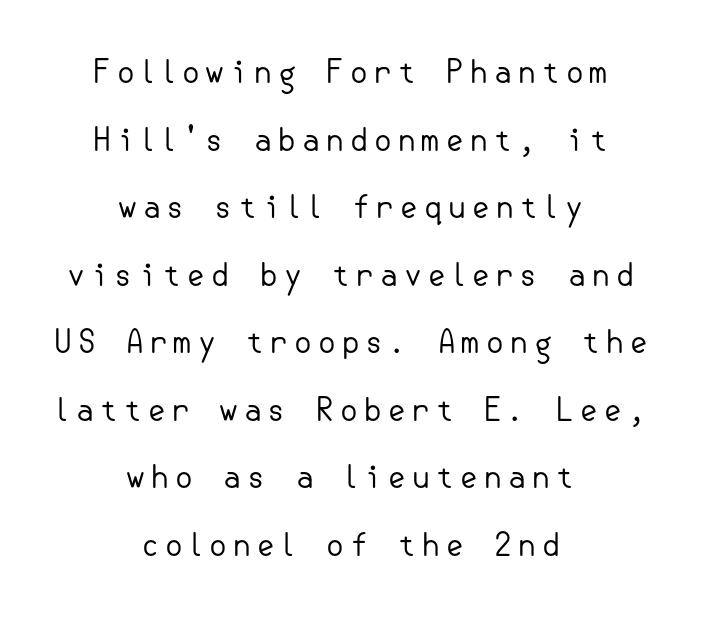
Rendered with straight, roman letterforms. Neither beginnings nor endings align; midpoints do. On a weight scale, this lands at 450 or below. If you measured baseline to baseline, you'd find a long distance.
